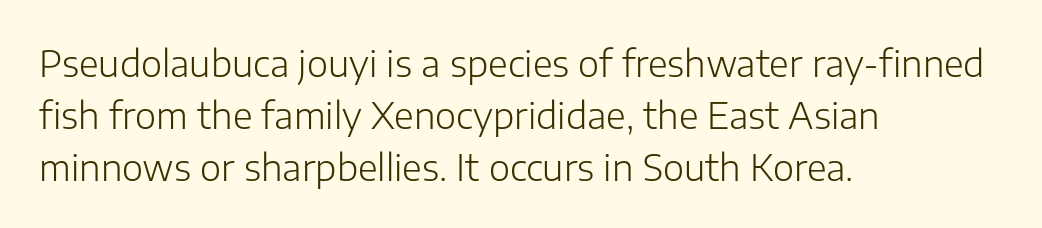
Q: Is the text bold? A: No.
Q: Is the text italic (slanted)? A: No, it is upright.
Q: Is the typeface a serif or a sans-serif typeface? A: Sans-serif.
Q: Is the text underlined? A: No.
Q: How is the paragraph aligned? A: Left-aligned.
Q: Is the spacing between letters normal or unusually wide? A: Normal.
Q: Is the spacing between lines tight, normal or loose? A: Normal.
Q: Width (condensed, normal, or wide)? A: Normal.
Q: Stroke contrast? A: Low.
Q: x-height? A: Medium.
Q: Monospaced? A: No.
